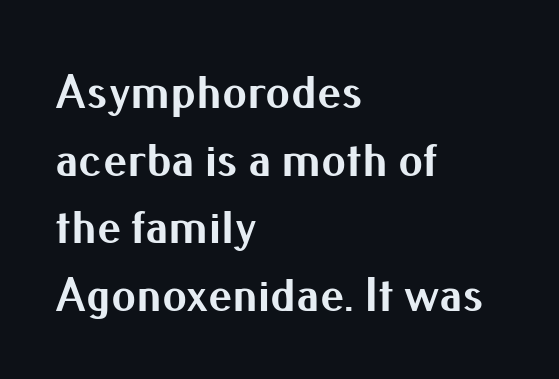
{"serif": "no", "italic": "no", "bold": "yes", "weight": "bold", "width": "normal", "stroke_contrast": "medium", "x_height": "small", "monospaced": "no", "underline": "no", "align": "left", "line_spacing": "normal", "line_spacing_ratio": 1.38, "letter_spacing": "normal", "letter_spacing_em": 0.0, "glyph_px": 49}
